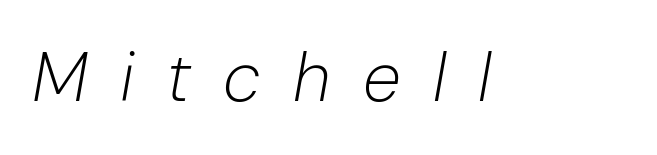
Q: Is the text bold? A: No.
Q: Is the text italic (slanted)? A: Yes, it leans right by about 10 degrees.
Q: Is the text underlined? A: No.
Q: Is the spacing between letters normal or unusually wide? A: Unusually wide.
Q: Width (condensed, normal, or wide)? A: Normal.
Q: Stroke contrast? A: Low.
Q: x-height? A: Medium.
Q: Monospaced? A: No.
